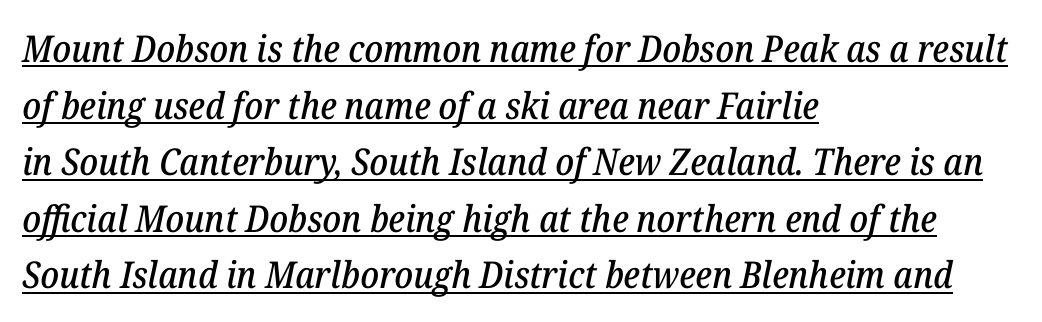
{"serif": "yes", "italic": "yes", "lean": "right", "slant_degrees": 12, "width": "normal", "stroke_contrast": "low", "x_height": "medium", "monospaced": "no", "underline": "yes", "align": "left", "line_spacing": "normal", "line_spacing_ratio": 1.53, "letter_spacing": "normal", "letter_spacing_em": 0.0, "glyph_px": 37}
